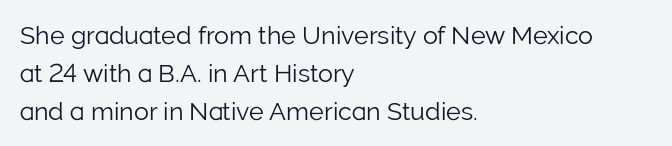
Q: Is the text bold? A: No.
Q: Is the text italic (slanted)? A: No, it is upright.
Q: Is the text underlined? A: No.
Q: How is the paragraph aligned? A: Left-aligned.
Q: Is the spacing between letters normal or unusually wide? A: Normal.
Q: Is the spacing between lines tight, normal or loose? A: Normal.
